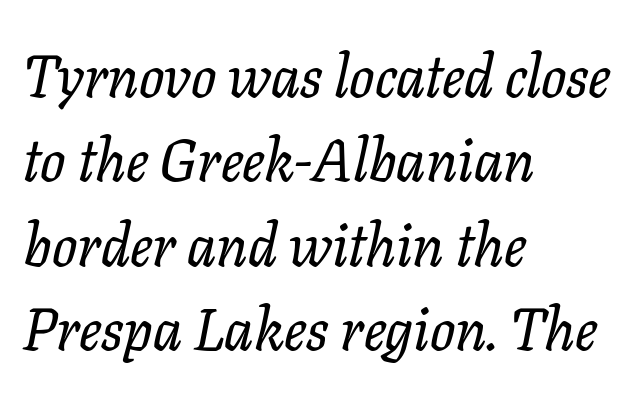
The image shows 59 px serif type, italic (leaning right); set left-aligned, normal line spacing (1.43x), normal letter spacing, not underlined; low stroke contrast and a medium x-height.
